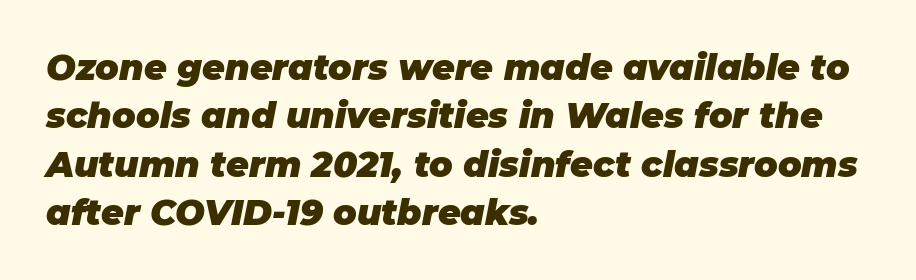
These lines were composed using italics. Regular leading. Do the characters align in a grid? No, the font is proportional. In terms of weight, the rendering is a true, heavy bold.
